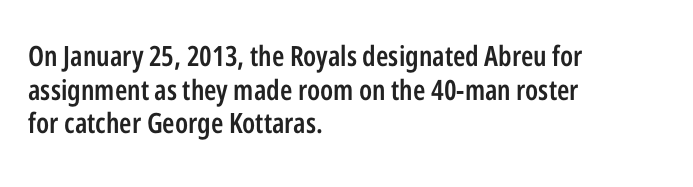
Q: Is the text bold? A: Semi-bold.
Q: Is the text italic (slanted)? A: No, it is upright.
Q: Is the typeface a serif or a sans-serif typeface? A: Sans-serif.
Q: Is the text underlined? A: No.
Q: How is the paragraph aligned? A: Left-aligned.
Q: Is the spacing between letters normal or unusually wide? A: Normal.
Q: Width (condensed, normal, or wide)? A: Condensed.
Q: Stroke contrast? A: Low.
Q: x-height? A: Medium.
Q: Monospaced? A: No.
